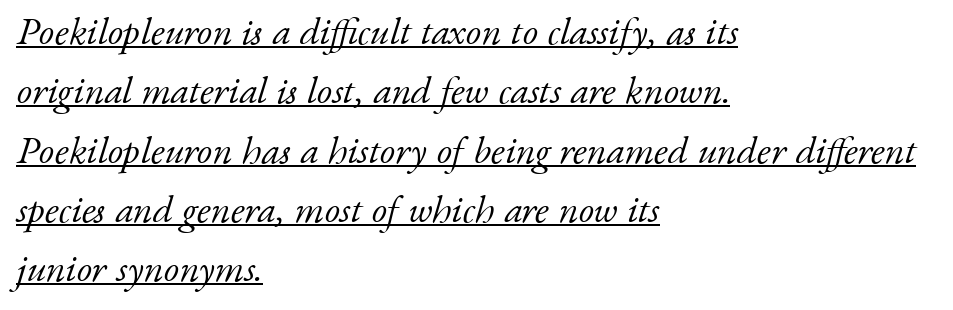
Q: Is the text bold? A: No.
Q: Is the text italic (slanted)? A: Yes, it leans right by about 17 degrees.
Q: Is the typeface a serif or a sans-serif typeface? A: Serif.
Q: Is the text underlined? A: Yes.
Q: How is the paragraph aligned? A: Left-aligned.
Q: Is the spacing between letters normal or unusually wide? A: Normal.
Q: Is the spacing between lines tight, normal or loose? A: Normal.
Q: Width (condensed, normal, or wide)? A: Normal.
Q: Stroke contrast? A: Low.
Q: x-height? A: Small.
Q: Monospaced? A: No.
